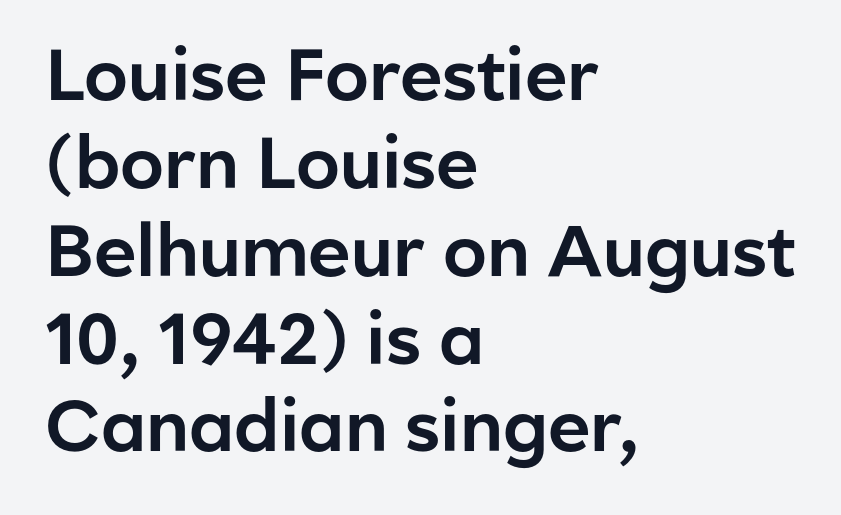
The image shows 72 px sans-serif type, upright; set left-aligned, line spacing 1.22x, normal letter spacing, not underlined; low stroke contrast and a medium x-height.
